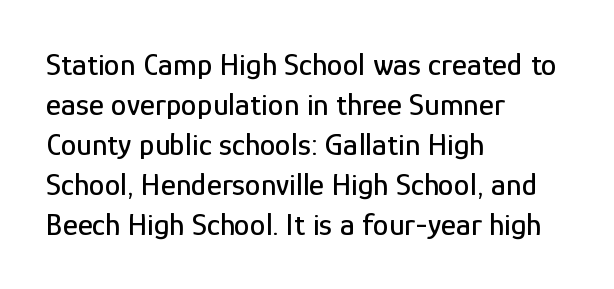
Q: Is the text italic (slanted)? A: No, it is upright.
Q: Is the typeface a serif or a sans-serif typeface? A: Sans-serif.
Q: Is the text underlined? A: No.
Q: How is the paragraph aligned? A: Left-aligned.
Q: Is the spacing between letters normal or unusually wide? A: Normal.
Q: Is the spacing between lines tight, normal or loose? A: Normal.
Q: Width (condensed, normal, or wide)? A: Condensed.
Q: Stroke contrast? A: Low.
Q: x-height? A: Medium.
Q: Monospaced? A: No.
